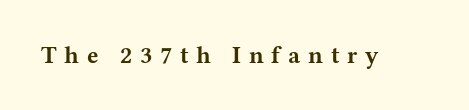
Q: Is the text bold? A: Yes.
Q: Is the text italic (slanted)? A: No, it is upright.
Q: Is the text underlined? A: No.
Q: Is the spacing between letters normal or unusually wide? A: Unusually wide.
